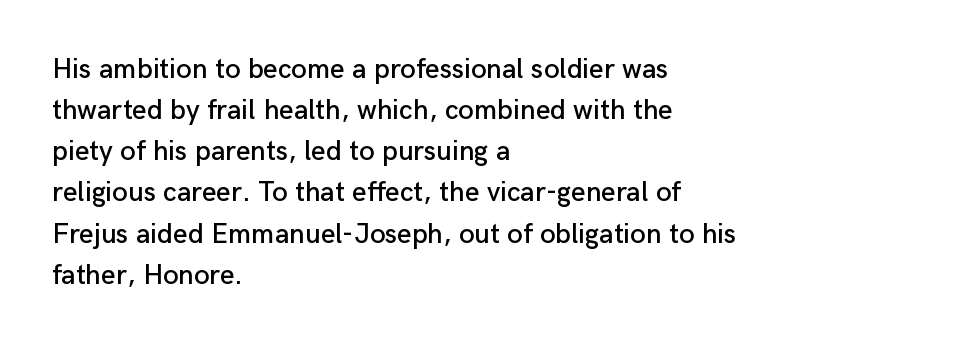
The image shows 28 px sans-serif type, upright; set left-aligned, normal line spacing (1.47x), normal letter spacing, not underlined; low stroke contrast and a medium x-height.
